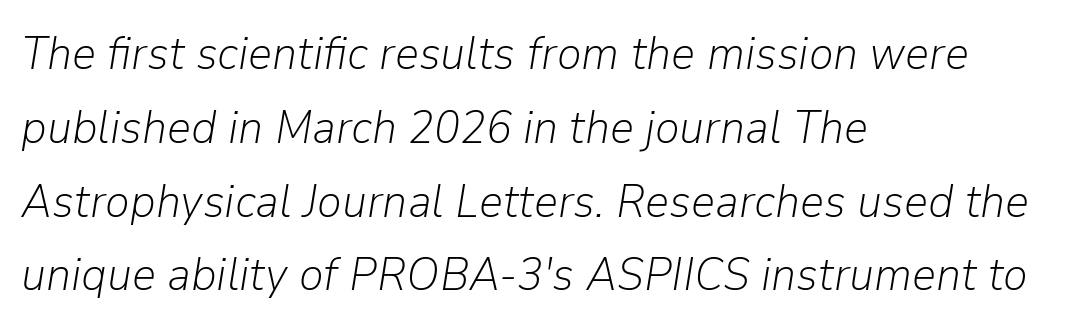
Honestly, the letter spacing is just normal — you wouldn't notice it. A quiet, ordinary-to-light weight characterises the typeface. Does the lettering tilt? It does — this is italic. Type without underlining.
